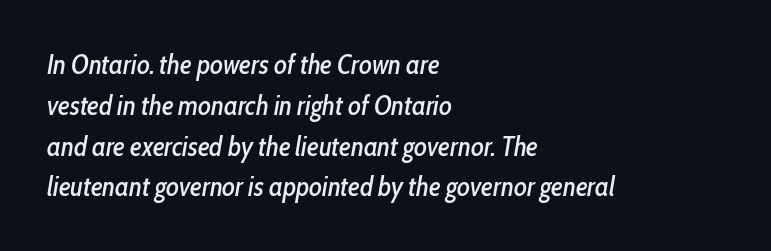
{"italic": "yes", "lean": "right", "slant_degrees": 10, "underline": "no", "align": "left", "line_spacing": "normal", "line_spacing_ratio": 1.51, "letter_spacing": "normal", "letter_spacing_em": 0.0, "glyph_px": 27}
